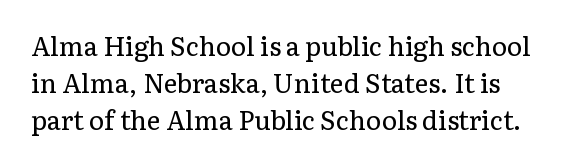
How would I describe the line gaps? Plain and ordinary. Stems here are at most as thick as an everyday book face. Does extra space separate the letters? No, they use regular spacing. Rule under the text: the space is simply empty. Characters remain perfectly vertical along every line.
